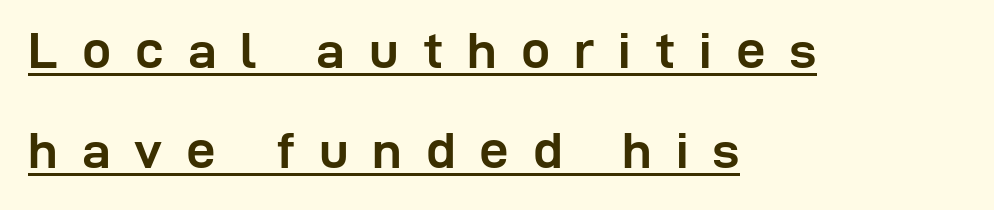
{"serif": "no", "italic": "no", "bold": "yes", "weight": "semibold", "width": "normal", "stroke_contrast": "low", "x_height": "medium", "monospaced": "no", "underline": "yes", "align": "left", "line_spacing": "loose", "line_spacing_ratio": 1.93, "letter_spacing": "wide", "letter_spacing_em": 0.46, "glyph_px": 52}
